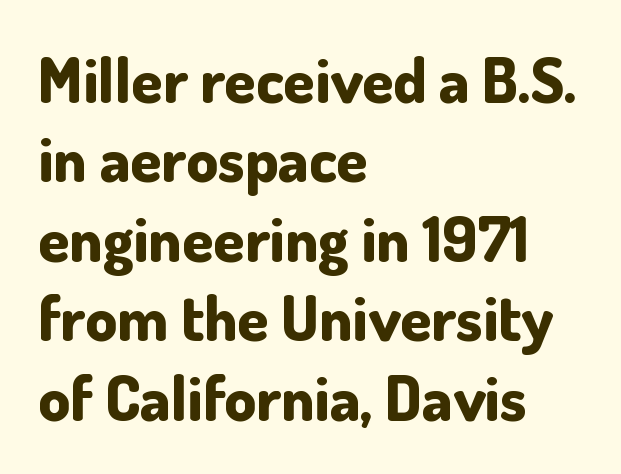
{"serif": "no", "italic": "no", "bold": "yes", "weight": "bold", "width": "normal", "stroke_contrast": "low", "x_height": "small", "monospaced": "no", "underline": "no", "align": "left", "line_spacing": "normal", "line_spacing_ratio": 1.26, "letter_spacing": "normal", "letter_spacing_em": 0.0, "glyph_px": 63}
